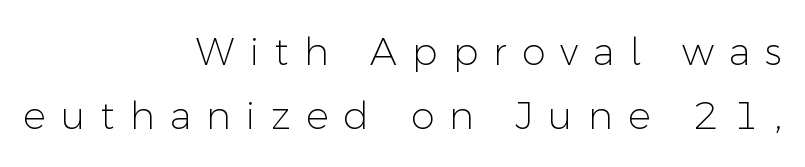
You could only call the tracking loose — the letters float apart. In CSS terms this would be text-align: right. These lines are rendered in a variable-pitch font. Examine the stroke ends and you'll find no serifs. Anything drawn beneath the words? Only blank space.
